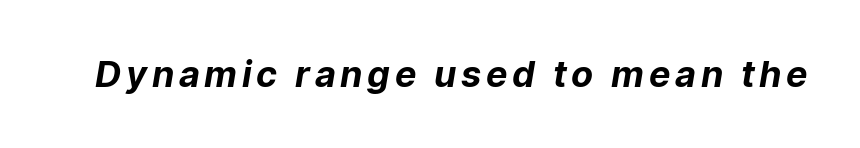
Q: Is the text bold? A: Yes.
Q: Is the typeface a serif or a sans-serif typeface? A: Sans-serif.
Q: Is the text underlined? A: No.
Q: Width (condensed, normal, or wide)? A: Normal.
Q: Stroke contrast? A: Low.
Q: x-height? A: Medium.
Q: Monospaced? A: No.
